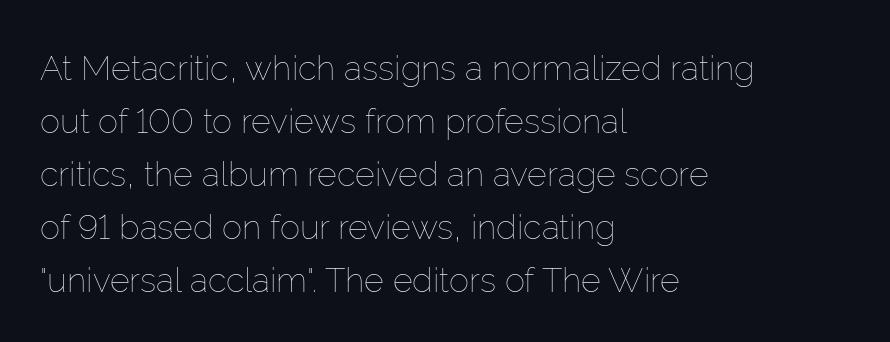
Q: Is the text bold? A: No.
Q: Is the text italic (slanted)? A: No, it is upright.
Q: Is the text underlined? A: No.
Q: How is the paragraph aligned? A: Left-aligned.
Q: Is the spacing between letters normal or unusually wide? A: Normal.
Q: Is the spacing between lines tight, normal or loose? A: Normal.
Q: Width (condensed, normal, or wide)? A: Normal.
Q: Stroke contrast? A: Low.
Q: x-height? A: Medium.
Q: Monospaced? A: No.
